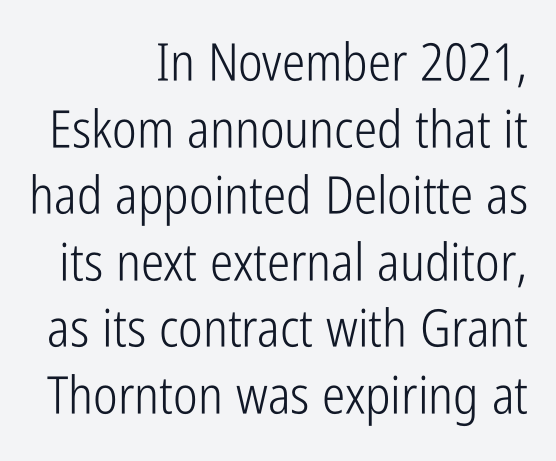
Looks like regular typesetting: each glyph gets only the width it needs. You could call the tracking neutral — neither tight nor loose. Font category for this specimen: sans-serif. The gap between lines stays unmarked.
